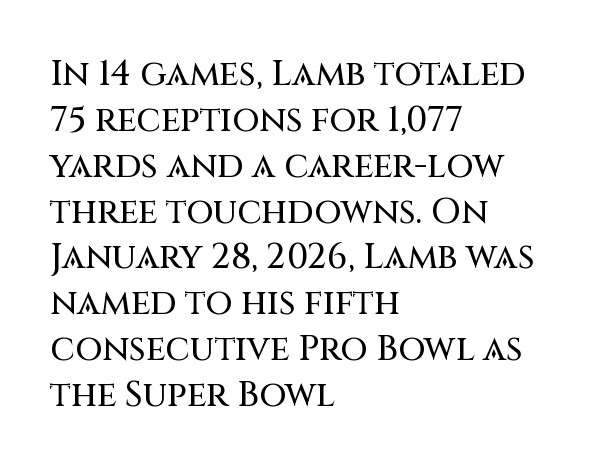
Look at the bottom of the vertical strokes: they stop flat, with no serifs. Bare-footed words on every line. Summary of vertical rhythm: regular, with standard interline spacing. What stands out about the letter spacing? Nothing — it is the standard amount. Unlike italic type, these characters show no tilt at all.
